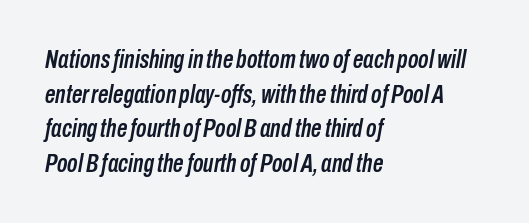
The passage shown leans; its letterforms are oblique. Normally led — the rows are evenly, conventionally spaced. Nobody touched the tracking dial on this one. Rule under the text: the space is simply empty. Alignment: flush left.
